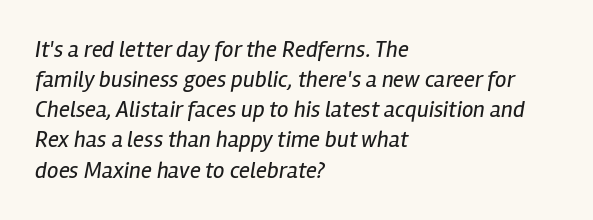
Q: Is the text bold? A: No.
Q: Is the text italic (slanted)? A: Yes, it leans right by about 12 degrees.
Q: Is the text underlined? A: No.
Q: How is the paragraph aligned? A: Left-aligned.
Q: Is the spacing between letters normal or unusually wide? A: Normal.
Q: Is the spacing between lines tight, normal or loose? A: Normal.
